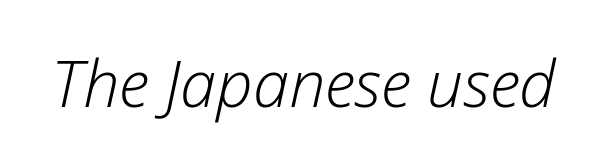
Q: Is the text bold? A: No.
Q: Is the text italic (slanted)? A: Yes, it leans right by about 12 degrees.
Q: Is the text underlined? A: No.
Q: Is the spacing between letters normal or unusually wide? A: Normal.
Q: Width (condensed, normal, or wide)? A: Normal.
Q: Stroke contrast? A: Low.
Q: x-height? A: Medium.
Q: Monospaced? A: No.
